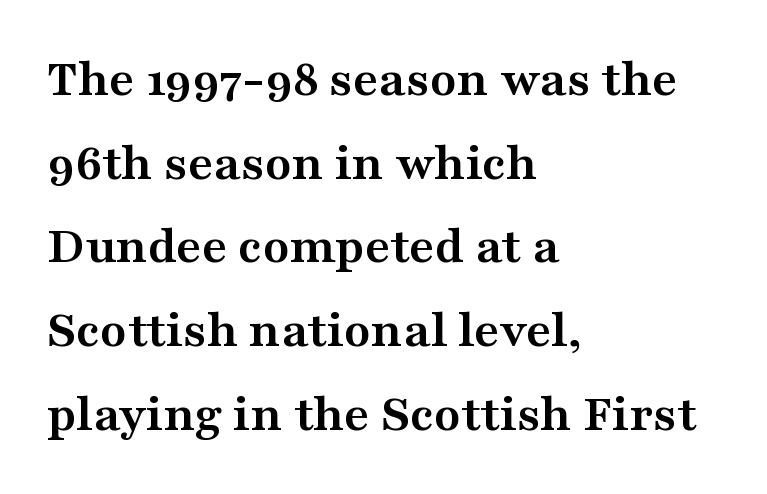
{"serif": "yes", "italic": "no", "bold": "yes", "weight": "semibold", "width": "wide", "stroke_contrast": "medium", "x_height": "medium", "monospaced": "no", "underline": "no", "align": "left", "line_spacing": "normal", "line_spacing_ratio": 1.55, "letter_spacing": "normal", "letter_spacing_em": 0.0, "glyph_px": 54}
